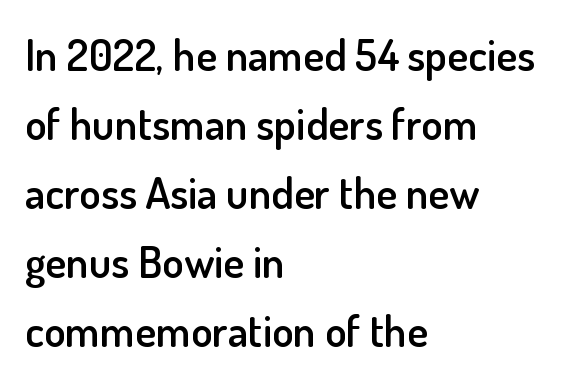
This sample uses a sans-serif face. Every character sits straight up, as roman type does. Tracking here is standard; glyphs follow each other at the usual distance. The rendering anchors every line to the left-hand side.
